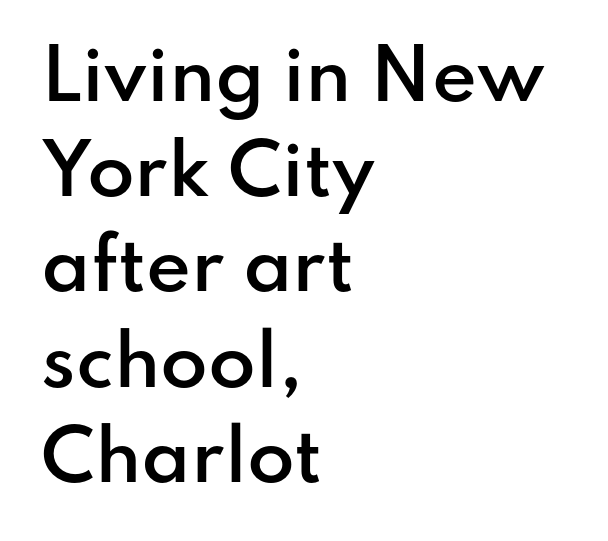
{"serif": "no", "italic": "no", "bold": "semi", "weight": "semibold", "width": "normal", "stroke_contrast": "low", "x_height": "small", "monospaced": "no", "underline": "no", "align": "left", "line_spacing": "normal", "line_spacing_ratio": 1.38, "letter_spacing": "normal", "letter_spacing_em": 0.0, "glyph_px": 69}
